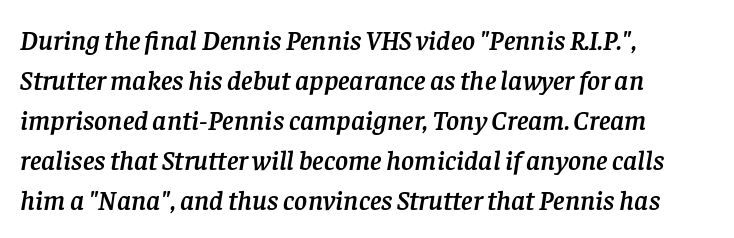
Q: Is the text italic (slanted)? A: Yes, it leans right by about 8 degrees.
Q: Is the typeface a serif or a sans-serif typeface? A: Serif.
Q: Is the text underlined? A: No.
Q: How is the paragraph aligned? A: Left-aligned.
Q: Is the spacing between letters normal or unusually wide? A: Normal.
Q: Is the spacing between lines tight, normal or loose? A: Normal.
Q: Width (condensed, normal, or wide)? A: Normal.
Q: Stroke contrast? A: Low.
Q: x-height? A: Large.
Q: Monospaced? A: No.
